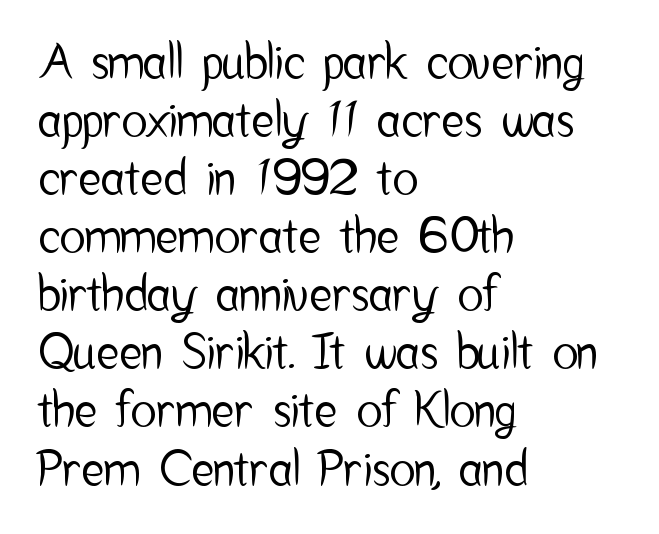
{"serif": "no", "italic": "no", "width": "condensed", "stroke_contrast": "low", "x_height": "medium", "monospaced": "no", "underline": "no", "align": "left", "line_spacing_ratio": 1.21, "letter_spacing": "normal", "letter_spacing_em": 0.0, "glyph_px": 48}
